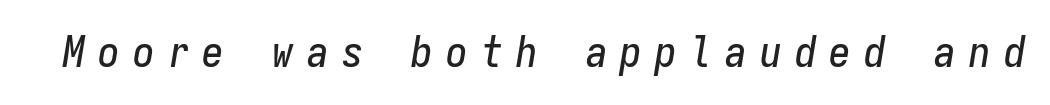
The image shows 43 px condensed type, italic (leaning right), monospaced; set unusually wide letter spacing (+0.31 em), not underlined; low stroke contrast and a medium x-height.
